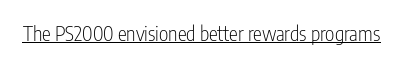
Between one letter and the next there's only the usual sliver of space. A roman cut, with each character standing at attention. The rendered words wear a rule along their underside. Heaviness? Minimal to ordinary, like unemphasized prose.
